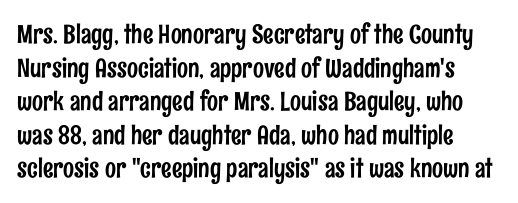
Q: Is the text italic (slanted)? A: No, it is upright.
Q: Is the text underlined? A: No.
Q: Is the spacing between letters normal or unusually wide? A: Normal.
Q: Is the spacing between lines tight, normal or loose? A: Normal.
